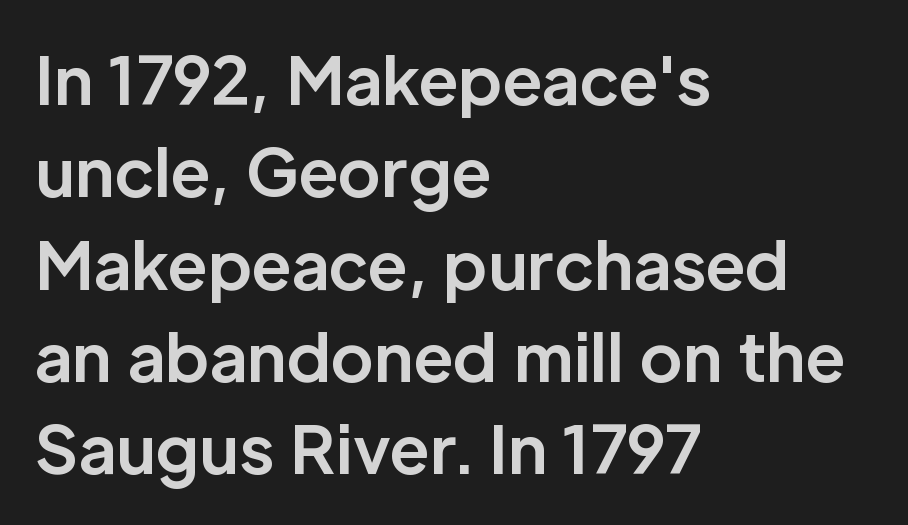
Between one letter and the next there's only the usual sliver of space. Line starts are locked; line ends wander. Do the letters lean? They stand straight. Emphasis by weight is at full strength: bold.
